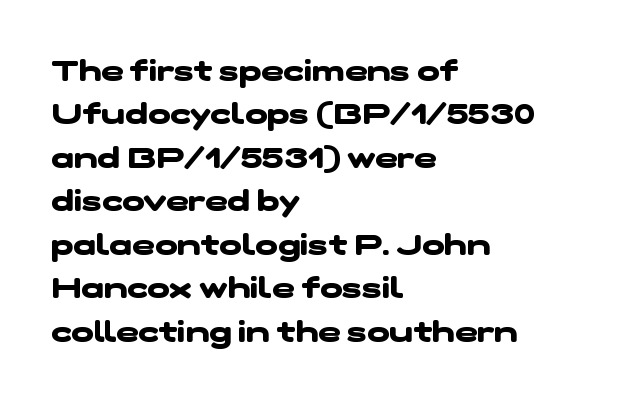
{"serif": "no", "bold": "yes", "weight": "heavy", "width": "wide", "stroke_contrast": "low", "x_height": "medium", "monospaced": "no", "underline": "no", "align": "left", "line_spacing": "normal", "line_spacing_ratio": 1.45, "letter_spacing": "normal", "letter_spacing_em": 0.0, "glyph_px": 30}
